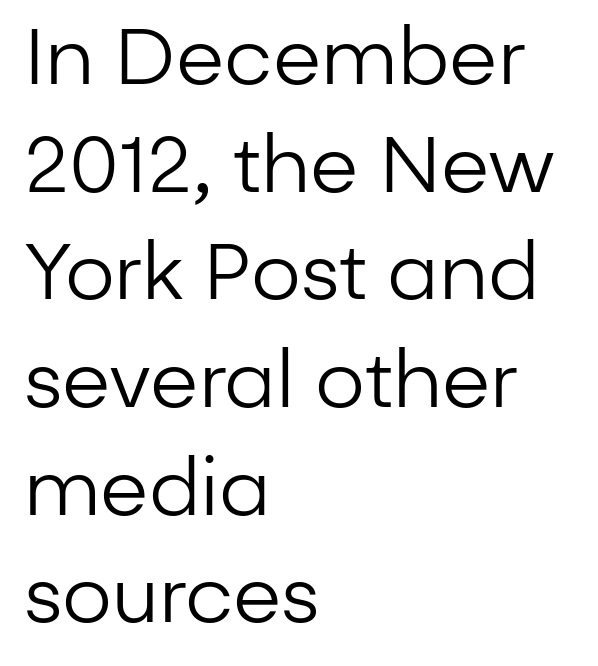
You could not count columns in this text — the font is proportionally spaced. This sample uses an upright cut, with every glyph sitting square on the baseline. Check the space under the baseline: it is left empty. All the whitespace from short lines collects on the right. Characters follow at the spacing the type designer built in.
